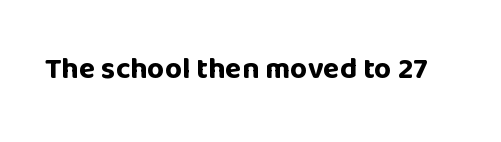
{"serif": "no", "italic": "no", "bold": "yes", "weight": "bold", "width": "normal", "stroke_contrast": "low", "x_height": "large", "monospaced": "no", "underline": "no", "letter_spacing": "normal", "letter_spacing_em": 0.0, "glyph_px": 30}
